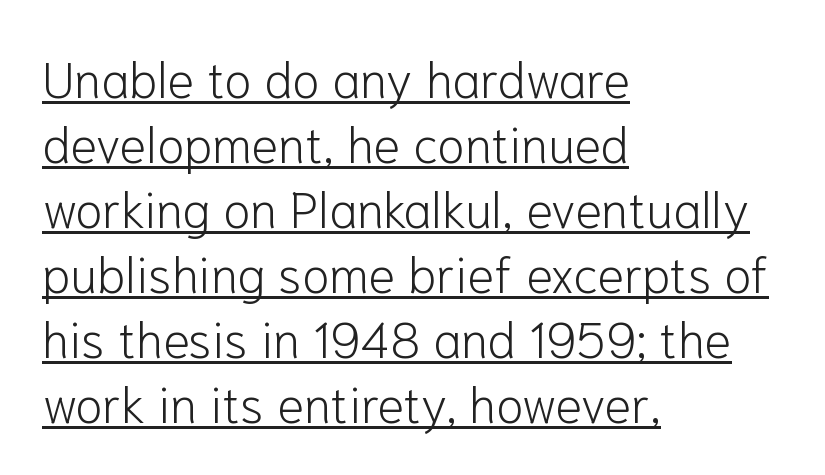
Compared with typical body copy, the letter spacing here is the same. Is there an underline? Yes — a line sits under the letters. Each new line begins a customary step beneath the previous one. Weight: in the light-to-regular range. These lines are rendered in a variable-pitch font. The letters stand straight up with perfectly vertical stems.
